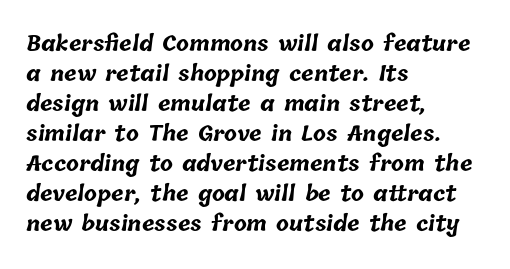
Vertical spacing — default. Strokes here are thick enough to call this a true bold. A typesetter would call this zero additional tracking. The glyphs are unaccompanied by any horizontal stroke below them.
